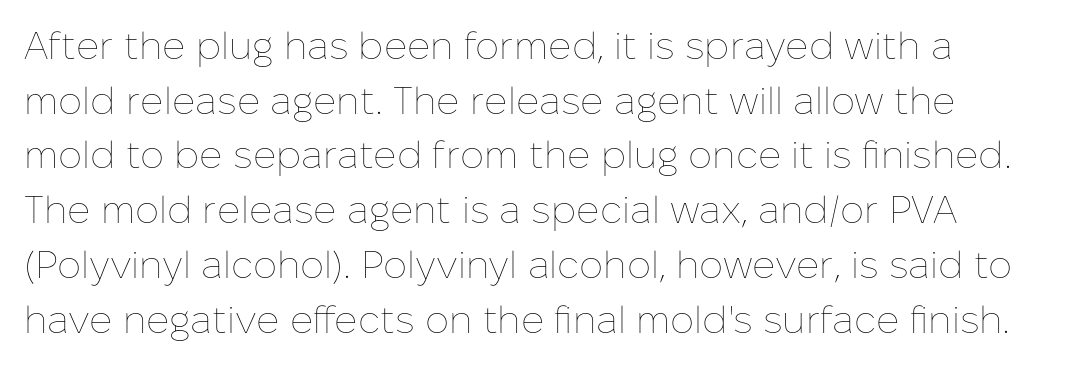
The image shows 38 px thin type, upright; set normal line spacing (1.44x), normal letter spacing, not underlined; low stroke contrast and a medium x-height.
